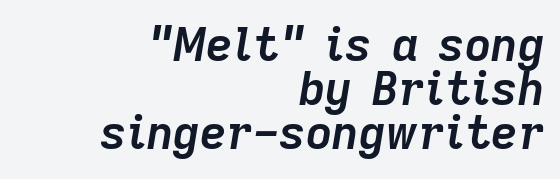
{"italic": "yes", "lean": "right", "slant_degrees": 9, "bold": "yes", "weight": "semibold", "width": "normal", "stroke_contrast": "low", "x_height": "medium", "monospaced": "no", "underline": "no", "align": "right", "line_spacing": "tight", "line_spacing_ratio": 0.96, "letter_spacing": "normal", "letter_spacing_em": 0.0, "glyph_px": 46}
